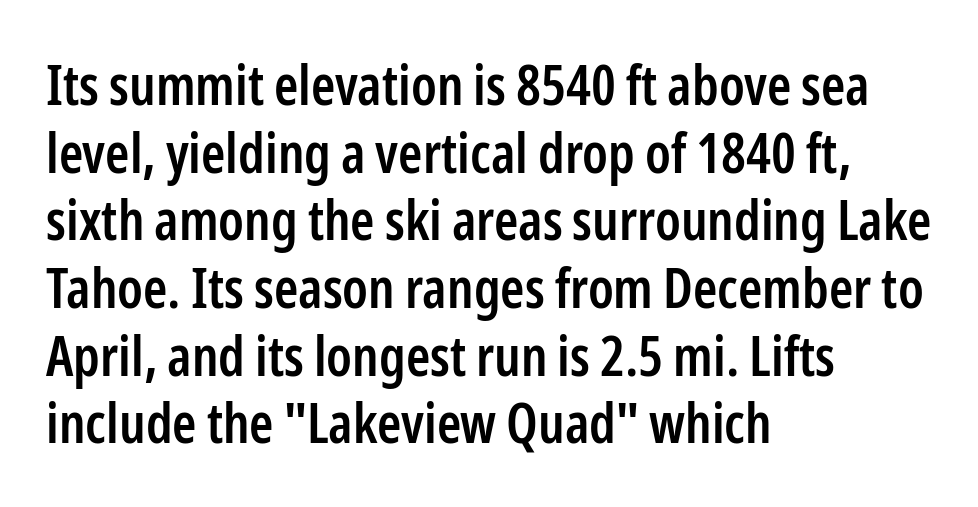
Q: Is the text bold? A: Semi-bold.
Q: Is the text italic (slanted)? A: No, it is upright.
Q: Is the typeface a serif or a sans-serif typeface? A: Sans-serif.
Q: Is the text underlined? A: No.
Q: How is the paragraph aligned? A: Left-aligned.
Q: Is the spacing between letters normal or unusually wide? A: Normal.
Q: Width (condensed, normal, or wide)? A: Condensed.
Q: Stroke contrast? A: Low.
Q: x-height? A: Medium.
Q: Monospaced? A: No.
